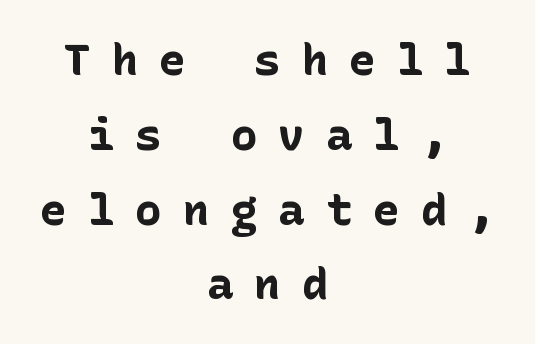
The image shows 44 px bold sans-serif type, upright; set centered, normal line spacing (1.7x), unusually wide letter spacing (+0.48 em), not underlined; low stroke contrast and a medium x-height.
